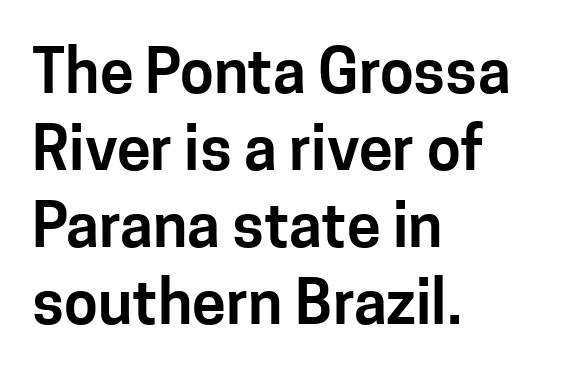
Q: Is the text italic (slanted)? A: No, it is upright.
Q: Is the typeface a serif or a sans-serif typeface? A: Sans-serif.
Q: Is the text underlined? A: No.
Q: How is the paragraph aligned? A: Left-aligned.
Q: Is the spacing between letters normal or unusually wide? A: Normal.
Q: Is the spacing between lines tight, normal or loose? A: Normal.
Q: Width (condensed, normal, or wide)? A: Normal.
Q: Stroke contrast? A: Low.
Q: x-height? A: Medium.
Q: Monospaced? A: No.
